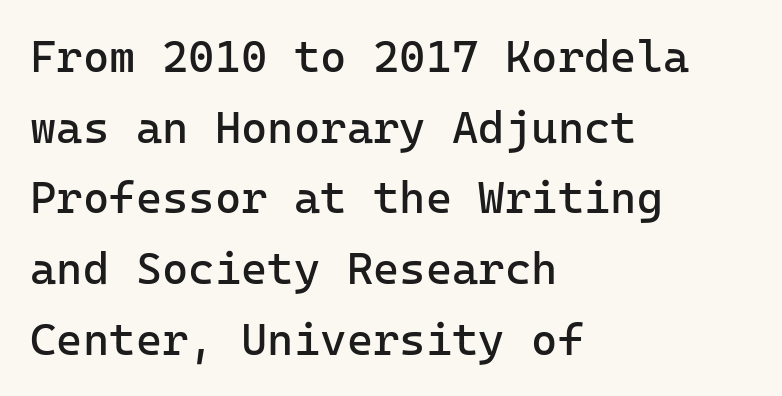
To sum up the face: it is a sans, with no serifs. Do the characters align in a grid? Yes, the font is monospaced. Leading: standard. These lines keep a tight, regular rhythm from letter to letter. A classic flush-left, rag-right setting is used for this passage. Clear beneath every line of the passage.
